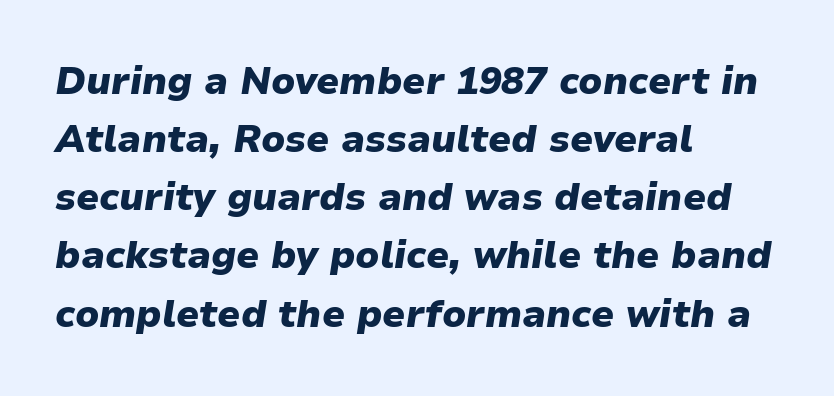
{"italic": "yes", "lean": "right", "slant_degrees": 9, "bold": "yes", "weight": "heavy", "width": "normal", "stroke_contrast": "low", "x_height": "medium", "monospaced": "no", "underline": "no", "align": "left", "line_spacing": "normal", "line_spacing_ratio": 1.53, "letter_spacing": "normal", "letter_spacing_em": 0.0, "glyph_px": 38}
